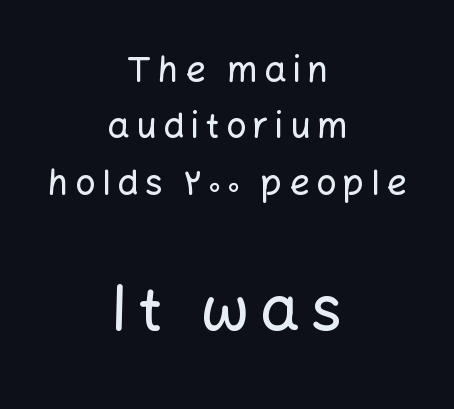
The image shows 62 px sans-serif type, upright; set centered, normal line spacing (1.61x), not underlined; the second (bottom) block is 1.77x larger; low stroke contrast and a medium x-height.
